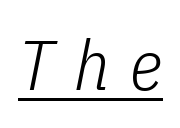
It's the slanting kind of type. These glyphs show unthickened strokes, regular width or finer. Think of a printed novel: that variable character pitch is what you see here. Somebody hit Ctrl+U on this one — the words are underlined. Words appear elongated and porous because spacing is wide.
